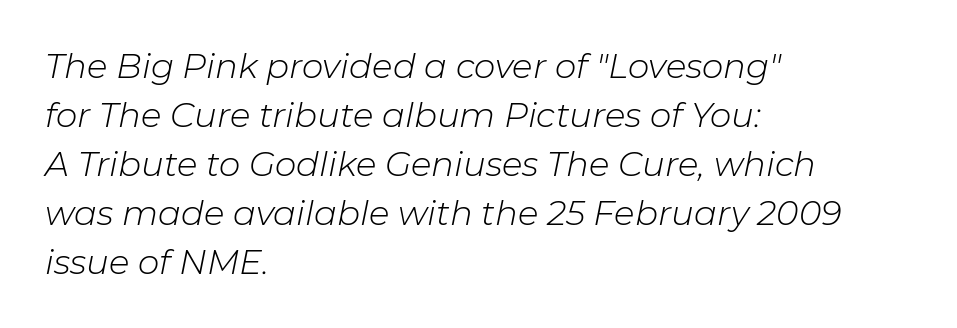
Q: Is the text bold? A: No.
Q: Is the text italic (slanted)? A: Yes, it leans right by about 11 degrees.
Q: Is the text underlined? A: No.
Q: How is the paragraph aligned? A: Left-aligned.
Q: Is the spacing between letters normal or unusually wide? A: Normal.
Q: Is the spacing between lines tight, normal or loose? A: Normal.
Q: Width (condensed, normal, or wide)? A: Normal.
Q: Stroke contrast? A: Low.
Q: x-height? A: Medium.
Q: Monospaced? A: No.
